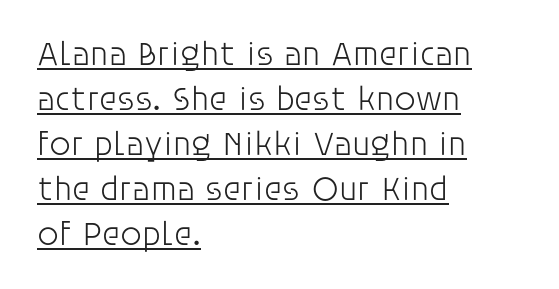
This is not heavy type; no bold has been used. The typesetter chose a ragged-right arrangement here. A typesetter would mark this as roman, not italic. Character widths vary here, with narrow letters taking less room than wide ones.
